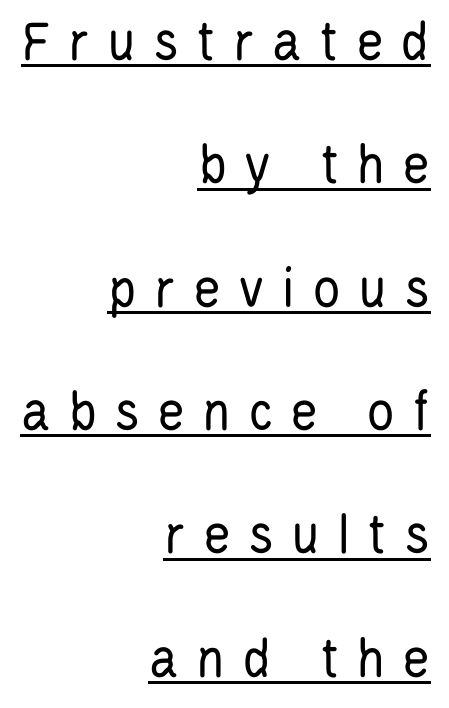
The image shows 59 px regular-weight, condensed sans-serif type, upright; set right-aligned, loose line spacing (2.09x), unusually wide letter spacing (+0.29 em), underlined; low stroke contrast and a large x-height.
